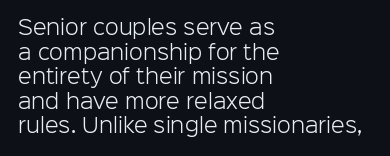
Casual observation: everything's shoved over to the left. This is not heavy type; no bold has been used. Italic? Not at all — the glyphs are vertical. The space beneath each line is pristine and unruled. No extra tracking has been applied to these lines.
